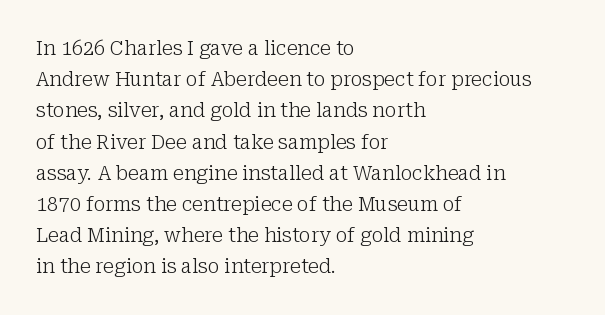
The image shows 20 px text type, upright; set left-aligned, normal line spacing (1.56x), normal letter spacing, not underlined.
